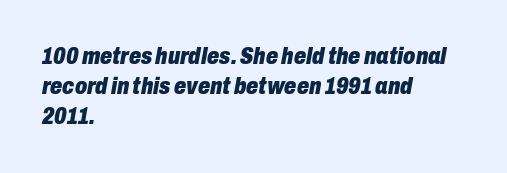
{"italic": "yes", "lean": "right", "slant_degrees": 10, "bold": "yes", "underline": "no", "align": "left", "line_spacing": "normal", "line_spacing_ratio": 1.26, "letter_spacing": "normal", "letter_spacing_em": 0.0, "glyph_px": 24}
